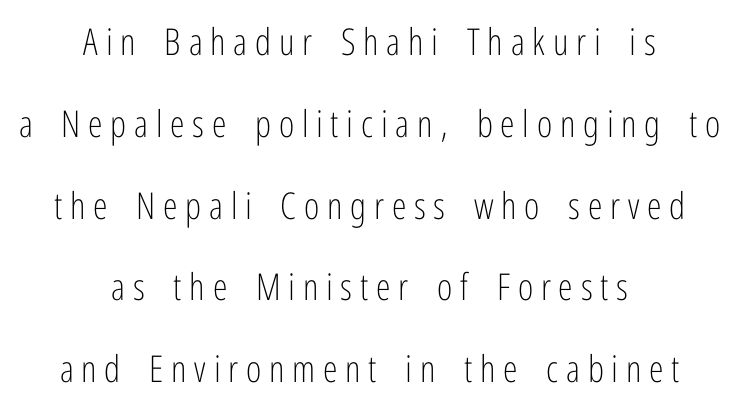
The paragraph shown floats in the horizontal middle. Does the leading feel generous? Absolutely, it's lavish. Notice how the stems are strictly vertical — no italics here. The strip under each line holds only bare page.
